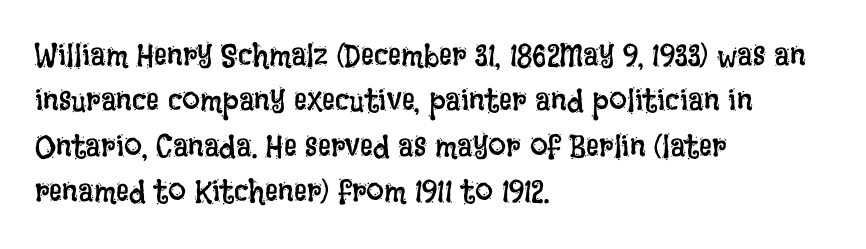
Q: Is the text bold? A: No.
Q: Is the text italic (slanted)? A: No, it is upright.
Q: Is the text underlined? A: No.
Q: How is the paragraph aligned? A: Left-aligned.
Q: Is the spacing between letters normal or unusually wide? A: Normal.
Q: Is the spacing between lines tight, normal or loose? A: Normal.
Q: Width (condensed, normal, or wide)? A: Condensed.
Q: Stroke contrast? A: Low.
Q: x-height? A: Large.
Q: Monospaced? A: No.
